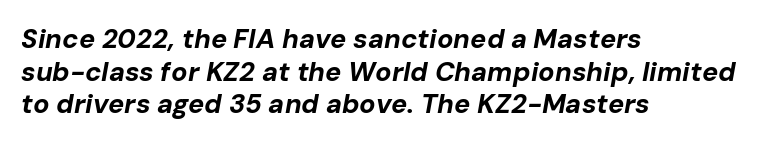
The image shows 27 px bold type, italic (leaning right); set left-aligned, line spacing 1.21x, normal letter spacing, not underlined.
